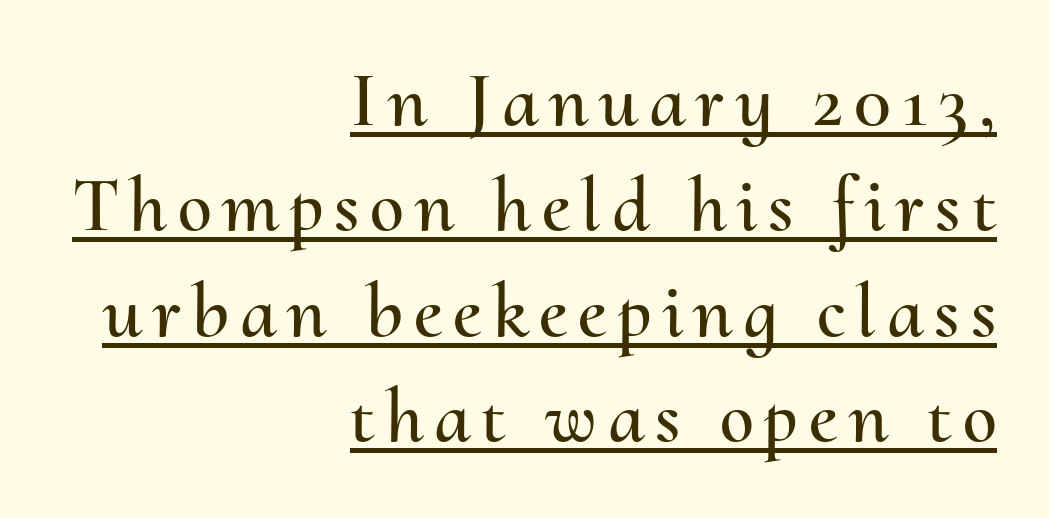
{"italic": "no", "width": "normal", "stroke_contrast": "medium", "x_height": "small", "monospaced": "no", "underline": "yes", "align": "right", "line_spacing": "normal", "line_spacing_ratio": 1.37, "glyph_px": 77}
